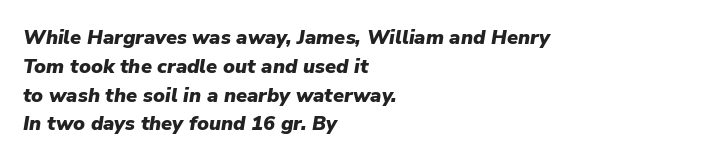
Does extra space separate the letters? No, they use regular spacing. Left-aligned paragraph, ragged on the right. The specimen omits any rule beneath the text block's lines. The specimen reads as italic at a glance. How heavy is the stroke? Heavy — this is a bold. These lines sit exactly where default settings would place them.
